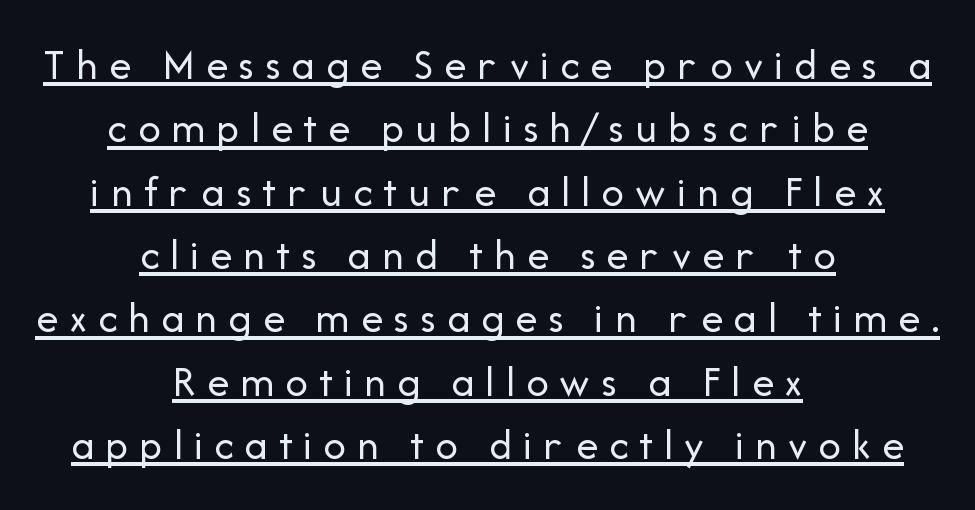
{"serif": "no", "italic": "no", "bold": "no", "weight": "regular", "width": "normal", "stroke_contrast": "low", "x_height": "medium", "monospaced": "no", "underline": "yes", "align": "center", "line_spacing": "normal", "line_spacing_ratio": 1.44, "letter_spacing": "wide", "letter_spacing_em": 0.25, "glyph_px": 44}
